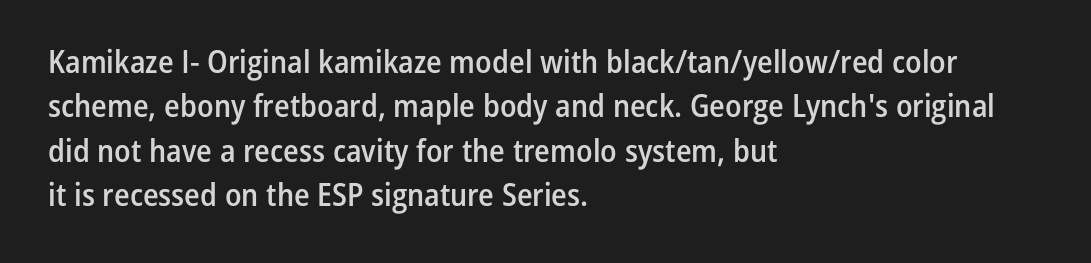
{"serif": "no", "italic": "no", "bold": "semi", "weight": "semibold", "width": "condensed", "stroke_contrast": "low", "x_height": "medium", "monospaced": "no", "underline": "no", "align": "left", "line_spacing": "normal", "line_spacing_ratio": 1.39, "letter_spacing": "normal", "letter_spacing_em": 0.0, "glyph_px": 32}
